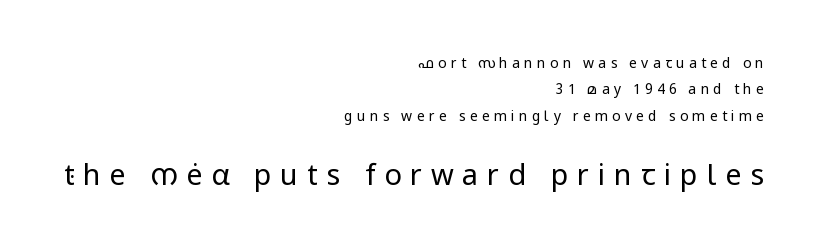
Q: Is the text bold? A: No.
Q: Is the text italic (slanted)? A: No, it is upright.
Q: Is the typeface a serif or a sans-serif typeface? A: Sans-serif.
Q: Is the text underlined? A: No.
Q: How is the paragraph aligned? A: Right-aligned.
Q: Is the spacing between letters normal or unusually wide? A: Unusually wide.
Q: Which block of text is set in a larger size, the first (top) or the second (bottom)? A: The second (bottom) one.
Q: Width (condensed, normal, or wide)? A: Normal.
Q: Stroke contrast? A: Low.
Q: x-height? A: Medium.
Q: Monospaced? A: No.
